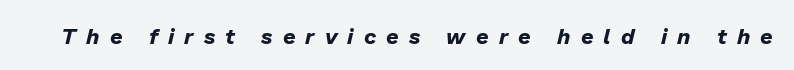
Letters rest on an invisible, unmarked baseline. If you drew a line through each stem, it would be angled. Stroke thickness is high; the sample reads as a true bold. These lines have a slow, spaced-out rhythm from letter to letter.
